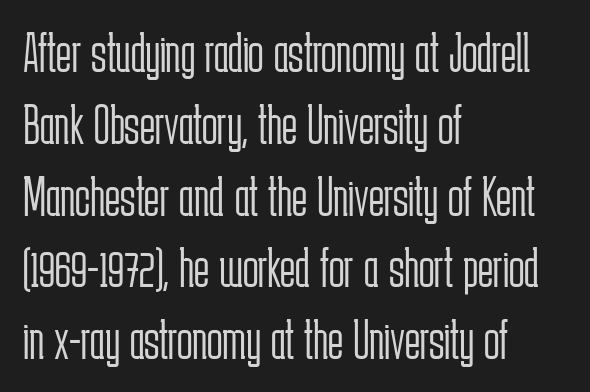
The image shows 57 px light, condensed sans-serif type, upright; set left-aligned, normal line spacing (1.26x), normal letter spacing, not underlined; low stroke contrast and a medium x-height.
